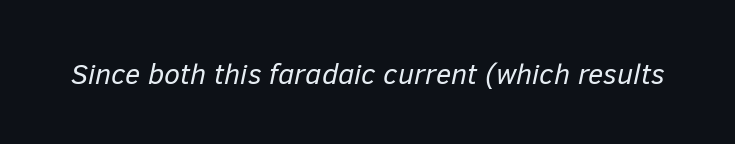
The image shows 29 px regular-weight type, italic (leaning right); set normal letter spacing, not underlined; low stroke contrast and a medium x-height.
